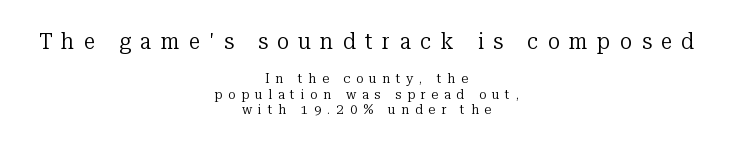
Q: Is the text bold? A: No.
Q: Is the text italic (slanted)? A: No, it is upright.
Q: Is the text underlined? A: No.
Q: How is the paragraph aligned? A: Centered.
Q: Is the spacing between letters normal or unusually wide? A: Unusually wide.
Q: Is the spacing between lines tight, normal or loose? A: Tight.
Q: Which block of text is set in a larger size, the first (top) or the second (bottom)? A: The first (top) one.
